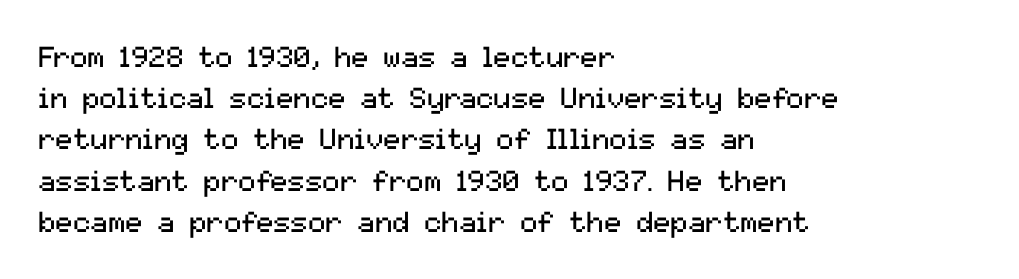
The image shows 29 px regular-weight sans-serif type, upright; set left-aligned, normal line spacing (1.42x), normal letter spacing, not underlined; medium stroke contrast and a medium x-height.
